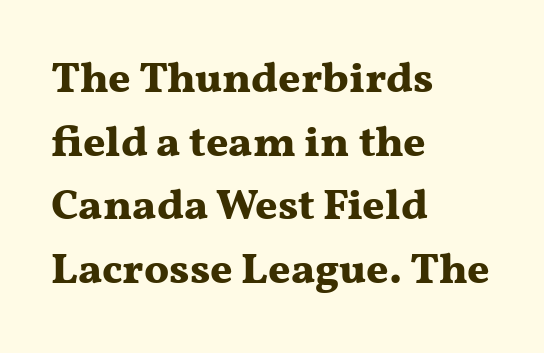
{"serif": "yes", "italic": "no", "bold": "yes", "weight": "bold", "width": "wide", "stroke_contrast": "medium", "x_height": "medium", "monospaced": "no", "underline": "no", "align": "left", "line_spacing": "normal", "line_spacing_ratio": 1.48, "letter_spacing": "normal", "letter_spacing_em": 0.0, "glyph_px": 43}
